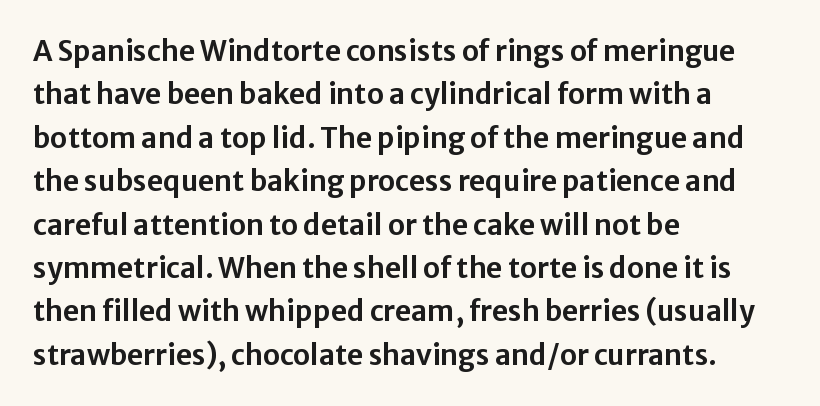
{"serif": "no", "italic": "no", "width": "normal", "stroke_contrast": "low", "x_height": "medium", "monospaced": "no", "underline": "no", "align": "left", "line_spacing": "normal", "line_spacing_ratio": 1.55, "letter_spacing": "normal", "letter_spacing_em": 0.0, "glyph_px": 28}
